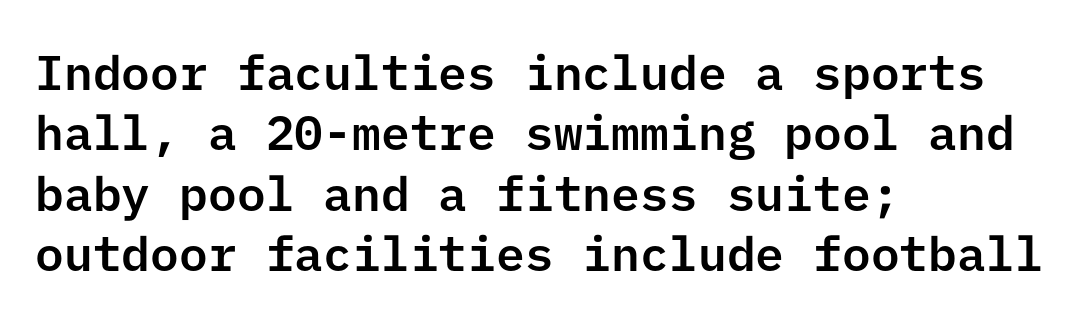
Q: Is the text italic (slanted)? A: No, it is upright.
Q: Is the typeface a serif or a sans-serif typeface? A: Sans-serif.
Q: Is the text underlined? A: No.
Q: How is the paragraph aligned? A: Left-aligned.
Q: Is the spacing between letters normal or unusually wide? A: Normal.
Q: Is the spacing between lines tight, normal or loose? A: Normal.
Q: Width (condensed, normal, or wide)? A: Normal.
Q: Stroke contrast? A: Low.
Q: x-height? A: Medium.
